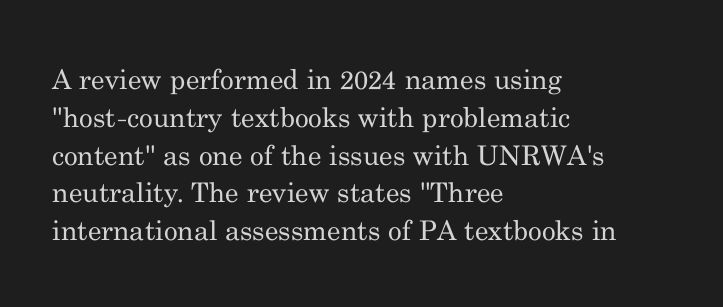
The image shows 27 px text type, upright; set left-aligned, normal line spacing (1.4x), normal letter spacing, not underlined.
